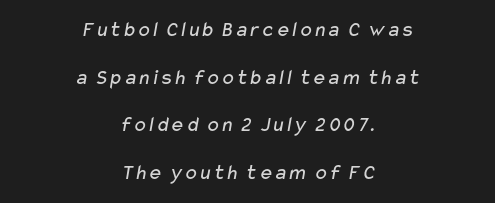
Glance below the letters and you will spot only blank space. The passage shown stacks its lines with a broad gap. Tracking value appears to be zero — textbook default spacing. Casual observation: everything's sitting right in the middle. Vertical stems look standard width or narrower in stroke.
